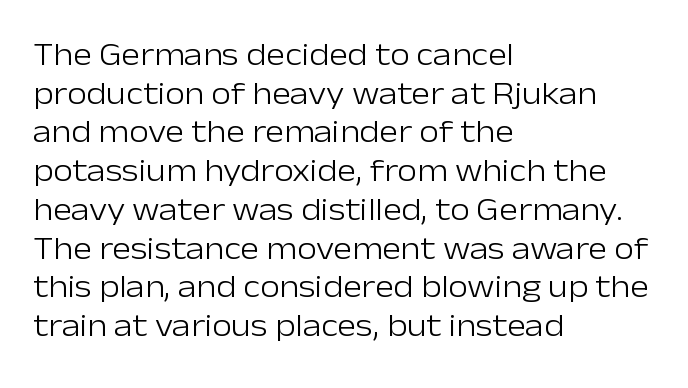
The image shows 32 px light sans-serif type, upright; set left-aligned, line spacing 1.21x, normal letter spacing, not underlined; low stroke contrast and a medium x-height.
